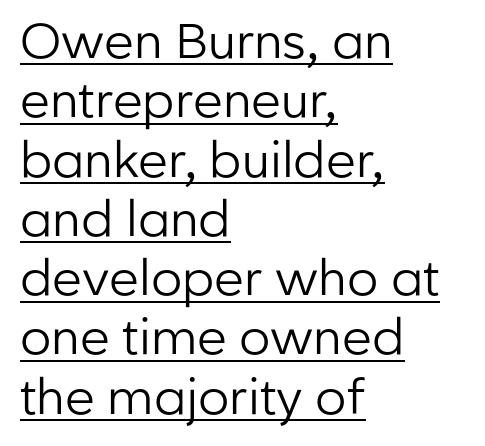
Think of a printed novel: that variable character pitch is what you see here. This is not heavy type; no bold has been used. The words here are underlined. Style check: upright.
